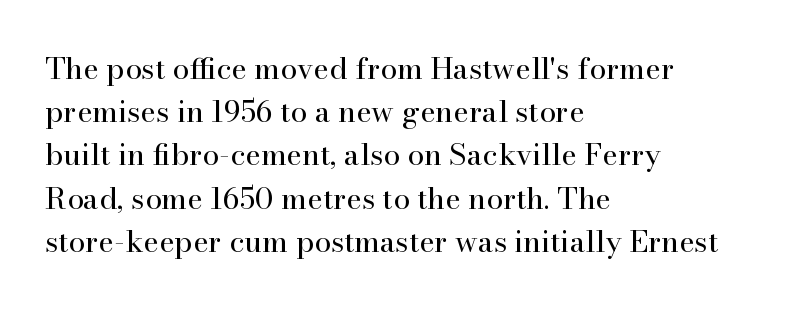
{"serif": "yes", "italic": "no", "bold": "no", "weight": "regular", "width": "normal", "stroke_contrast": "high", "x_height": "small", "monospaced": "no", "underline": "no", "align": "left", "line_spacing": "normal", "line_spacing_ratio": 1.44, "letter_spacing": "normal", "letter_spacing_em": 0.0, "glyph_px": 30}
